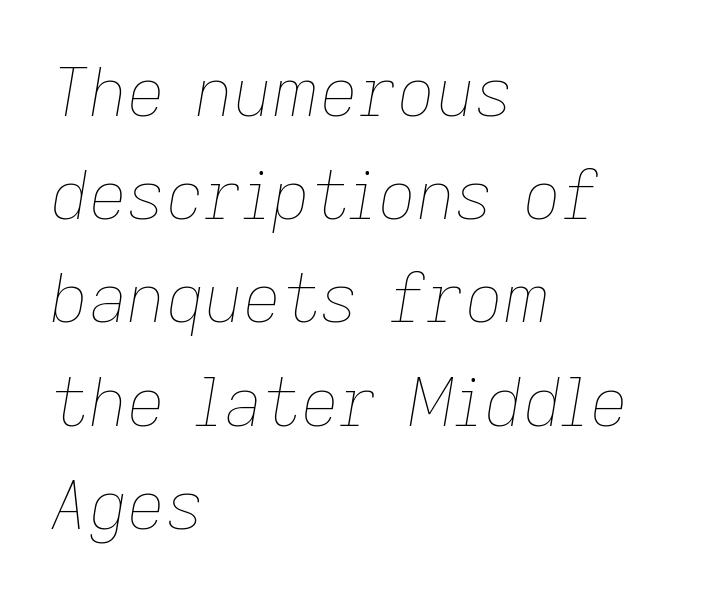
The image shows 67 px thin type, italic (leaning right); set left-aligned, normal line spacing (1.54x), normal letter spacing, not underlined; low stroke contrast and a medium x-height.
